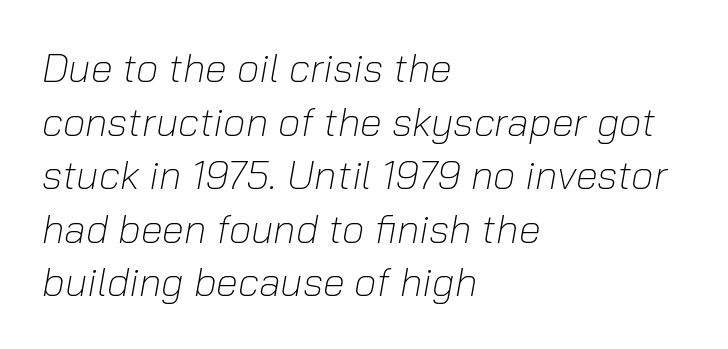
Varying glyph widths throughout — classic text-font behaviour. A classic flush-left, rag-right setting is used for this passage. Evenly set lines give the paragraph a standard silhouette. Quick note: underline off. Inter-character spacing is left at the font's built-in metrics. Compared with ordinary roman type, these characters are visibly tilted.
